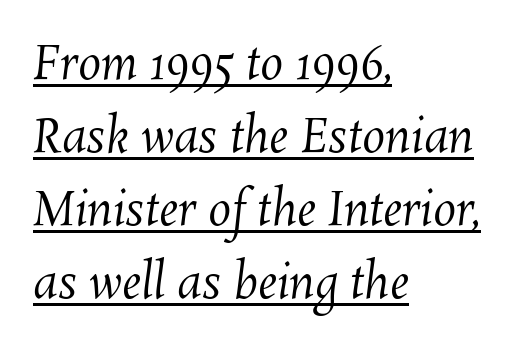
Q: Is the text bold? A: No.
Q: Is the text underlined? A: Yes.
Q: How is the paragraph aligned? A: Left-aligned.
Q: Is the spacing between letters normal or unusually wide? A: Normal.
Q: Is the spacing between lines tight, normal or loose? A: Normal.
Q: Width (condensed, normal, or wide)? A: Normal.
Q: Stroke contrast? A: Medium.
Q: x-height? A: Medium.
Q: Monospaced? A: No.
